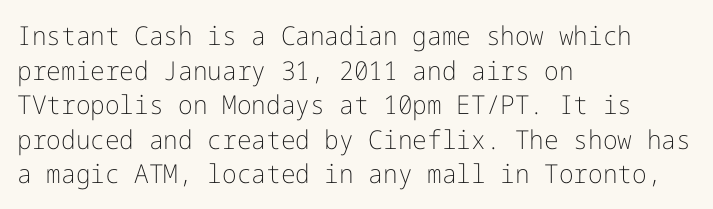
No chunkiness to these letters — they're not bold. A classic flush-left, rag-right setting is used for this passage. One glance says typical: line gaps are just what's usual. The letters sit at their default tracking, neither squeezed nor spread.
